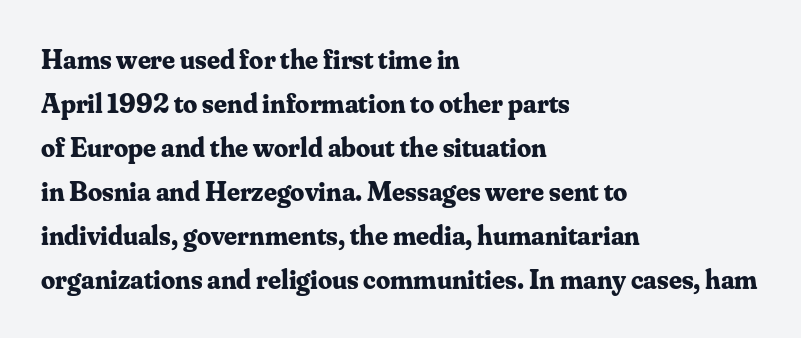
Q: Is the text bold? A: Yes.
Q: Is the text italic (slanted)? A: No, it is upright.
Q: Is the typeface a serif or a sans-serif typeface? A: Serif.
Q: Is the text underlined? A: No.
Q: How is the paragraph aligned? A: Left-aligned.
Q: Is the spacing between letters normal or unusually wide? A: Normal.
Q: Is the spacing between lines tight, normal or loose? A: Normal.
Q: Width (condensed, normal, or wide)? A: Normal.
Q: Stroke contrast? A: Medium.
Q: x-height? A: Small.
Q: Monospaced? A: No.
